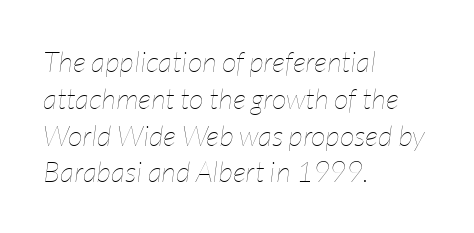
{"italic": "yes", "lean": "right", "slant_degrees": 7, "bold": "no", "weight": "thin", "width": "condensed", "stroke_contrast": "low", "x_height": "medium", "monospaced": "no", "underline": "no", "align": "left", "line_spacing": "normal", "line_spacing_ratio": 1.27, "letter_spacing": "normal", "letter_spacing_em": 0.0, "glyph_px": 29}
